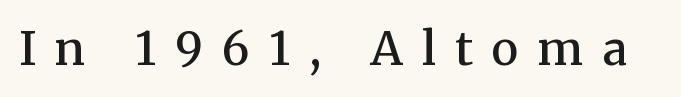
Q: Is the text bold? A: Semi-bold.
Q: Is the text italic (slanted)? A: No, it is upright.
Q: Is the typeface a serif or a sans-serif typeface? A: Serif.
Q: Is the text underlined? A: No.
Q: Is the spacing between letters normal or unusually wide? A: Unusually wide.
Q: Width (condensed, normal, or wide)? A: Normal.
Q: Stroke contrast? A: Medium.
Q: x-height? A: Medium.
Q: Monospaced? A: No.
